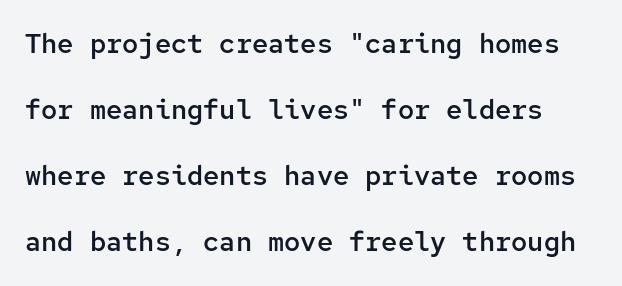
Vertical spacing — loose. The line texture is even and compact thanks to regular tracking. The passage shown is not underscored anywhere. A somewhat darkened texture: the type is semibold rather than bold. Style check: upright.
